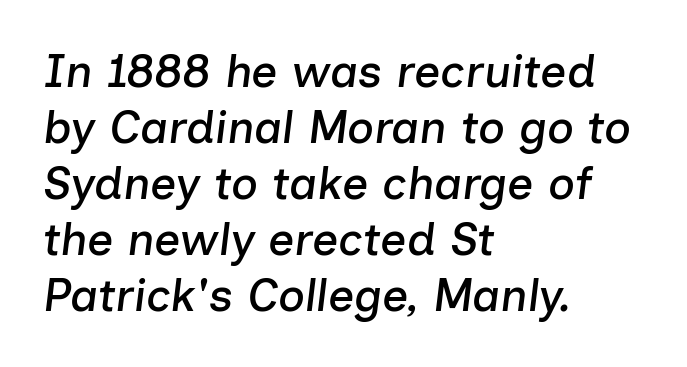
The image shows 46 px text type, italic (leaning right); set left-aligned, line spacing 1.22x, normal letter spacing, not underlined; low stroke contrast and a medium x-height.
